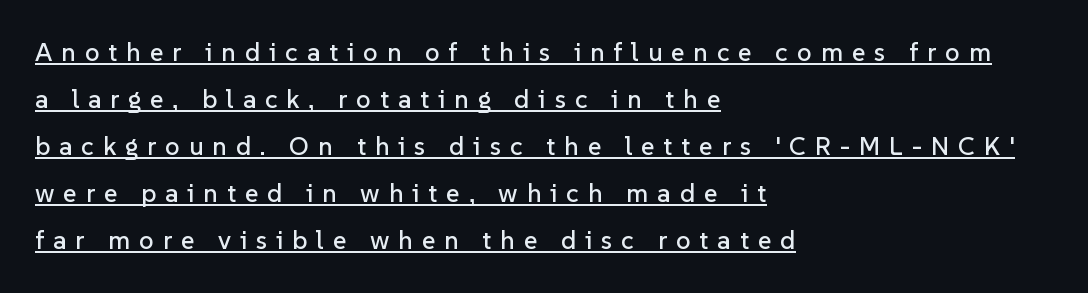
Each line of the rendering has a horizontal stroke beneath the glyphs. Unlike italic type, these characters show no tilt at all. The lines are quadded left. Short note: letters widely spaced.
